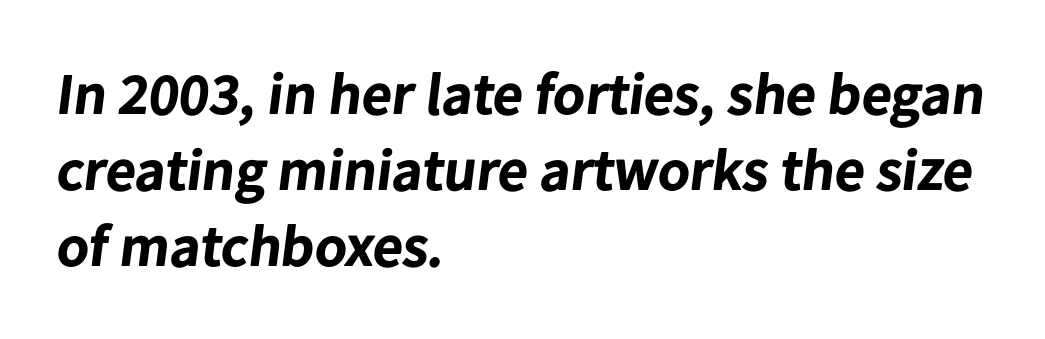
The image shows 59 px bold sans-serif type; set left-aligned, normal line spacing (1.29x), normal letter spacing, not underlined; low stroke contrast and a medium x-height.
